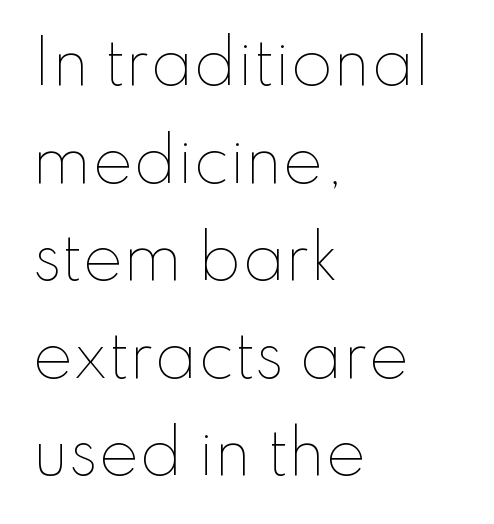
The rendering keeps characters at their native spacing. Stem width sits at or under what a default text font uses. No word sits above an underline. If you drew a ruler down the left edge, every line would touch it.
